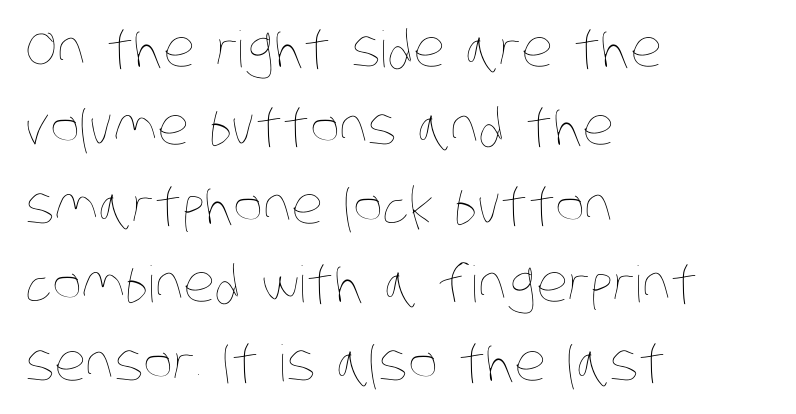
The image shows 50 px thin, condensed type; set left-aligned, normal line spacing (1.57x), normal letter spacing, not underlined; low stroke contrast and a large x-height.
